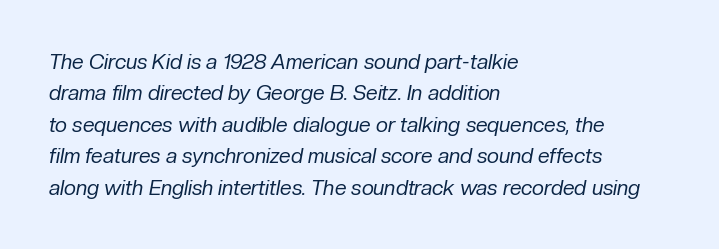
Q: Is the text bold? A: No.
Q: Is the text italic (slanted)? A: Yes, it leans right by about 10 degrees.
Q: Is the text underlined? A: No.
Q: How is the paragraph aligned? A: Left-aligned.
Q: Is the spacing between letters normal or unusually wide? A: Normal.
Q: Is the spacing between lines tight, normal or loose? A: Normal.
